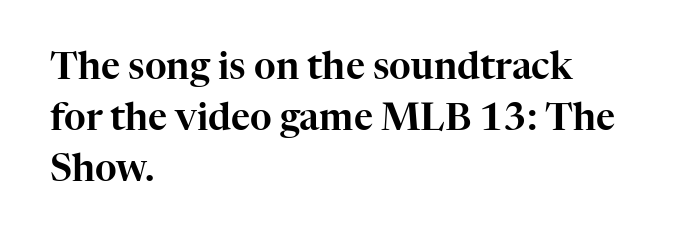
A classic flush-left, rag-right setting is used for this passage. Serifs: yes, visible at the terminals of the letterforms. Do the characters align in a grid? No, the font is proportional. The line texture is even and compact thanks to regular tracking.
